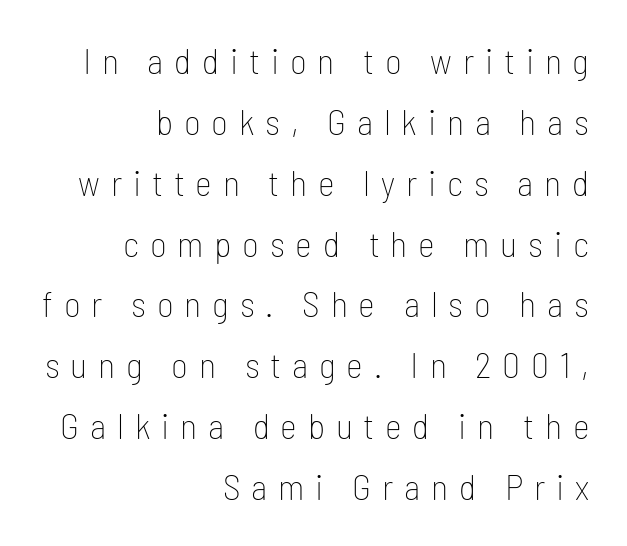
Counters stay open thanks to moderate or lighter strokes. Every character sits straight up, as roman type does. Varying glyph widths throughout — classic text-font behaviour. The face used here is rendered with a markedly widened letterfit. One glance says typical: line gaps are just what's usual.
